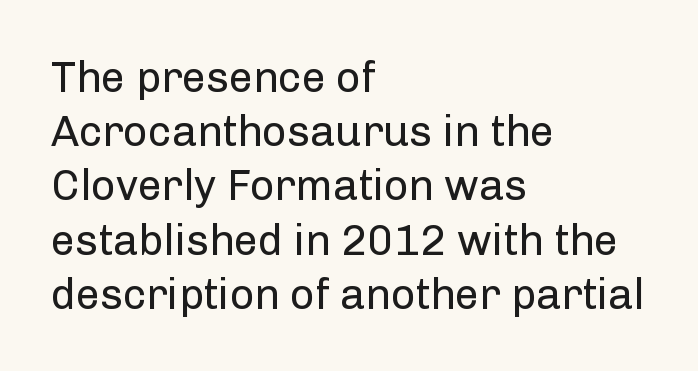
Q: Is the text bold? A: No.
Q: Is the text italic (slanted)? A: No, it is upright.
Q: Is the typeface a serif or a sans-serif typeface? A: Sans-serif.
Q: Is the text underlined? A: No.
Q: How is the paragraph aligned? A: Left-aligned.
Q: Is the spacing between letters normal or unusually wide? A: Normal.
Q: Is the spacing between lines tight, normal or loose? A: Normal.
Q: Width (condensed, normal, or wide)? A: Normal.
Q: Stroke contrast? A: Low.
Q: x-height? A: Medium.
Q: Monospaced? A: No.
